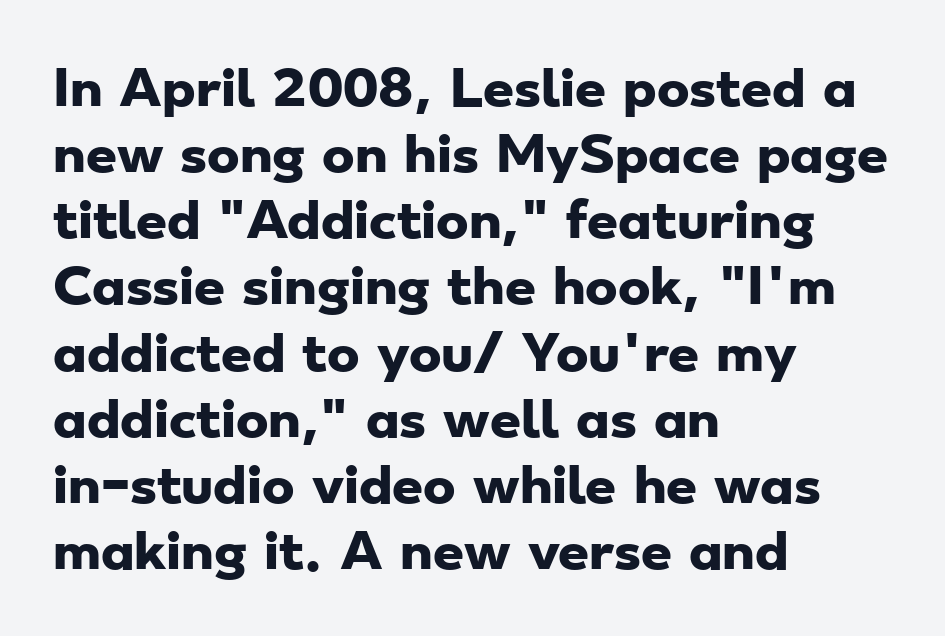
The image shows 49 px heavy, wide sans-serif type; set left-aligned, normal line spacing (1.35x), normal letter spacing, not underlined; low stroke contrast and a small x-height.
